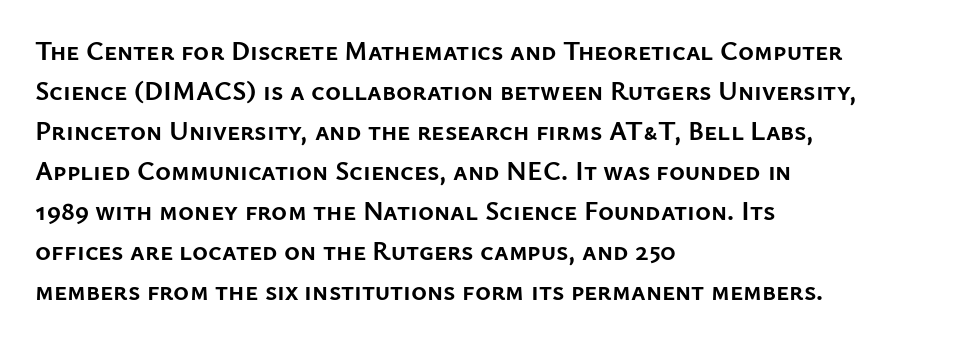
A student would call this left alignment; a typographer would say flush left, rag right. Lines of text with bare space underneath. Does the weight exceed regular? Yes, all the way to bold. Posture: vertical. The rows are spaced the way most documents space them. In terms of letterspacing, this is plain default setting.
